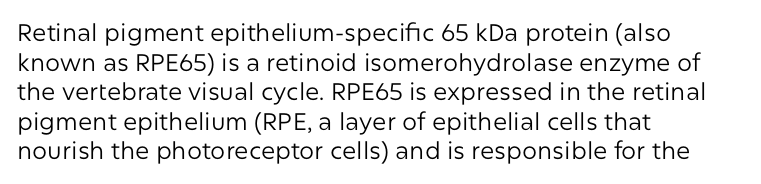
Q: Is the text bold? A: No.
Q: Is the text italic (slanted)? A: No, it is upright.
Q: Is the text underlined? A: No.
Q: How is the paragraph aligned? A: Left-aligned.
Q: Is the spacing between letters normal or unusually wide? A: Normal.
